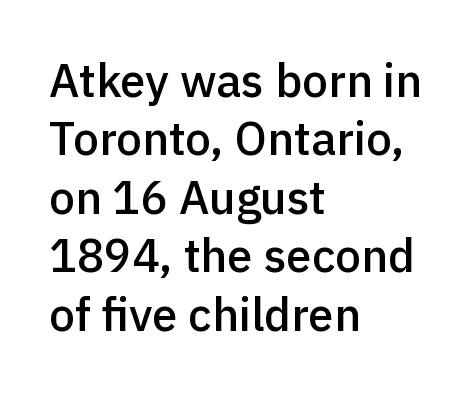
The paragraph shown leans on its left margin. Typesetter's note: demi weight, one step under bold. Inter-character spacing is left at the font's built-in metrics. Think of a printed novel: that variable character pitch is what you see here.
